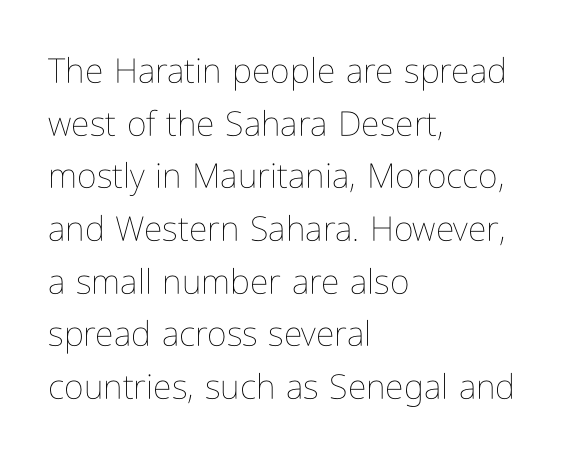
The image shows 34 px thin, condensed type, upright; set left-aligned, normal line spacing (1.55x), normal letter spacing, not underlined; low stroke contrast and a medium x-height.
